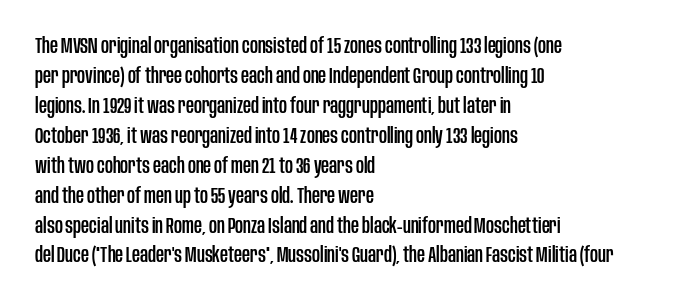
{"italic": "no", "underline": "no", "align": "left", "line_spacing": "normal", "line_spacing_ratio": 1.36, "letter_spacing": "normal", "letter_spacing_em": 0.0, "glyph_px": 22}
